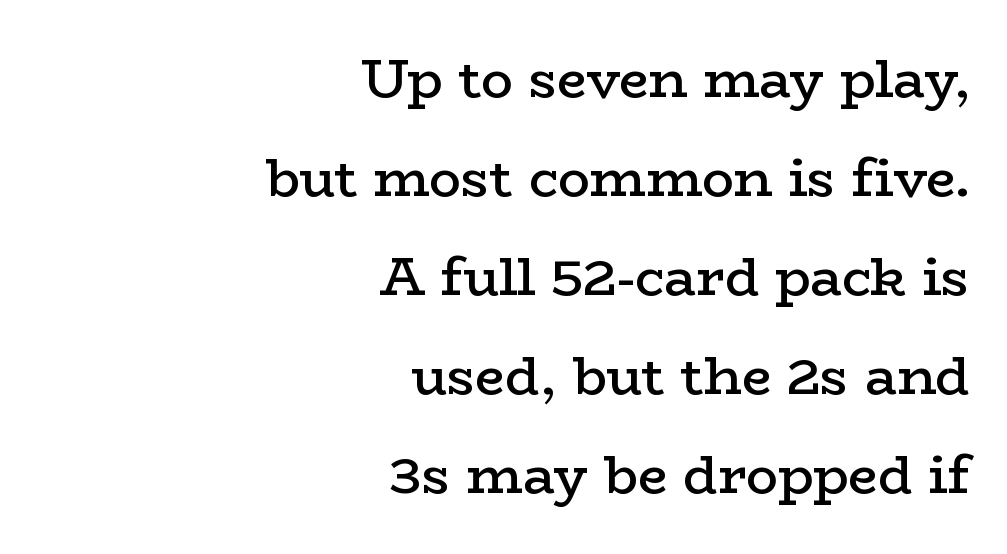
{"serif": "yes", "italic": "no", "bold": "semi", "weight": "semibold", "width": "wide", "stroke_contrast": "low", "x_height": "medium", "monospaced": "no", "underline": "no", "align": "right", "line_spacing_ratio": 1.87, "letter_spacing": "normal", "letter_spacing_em": 0.0, "glyph_px": 53}
